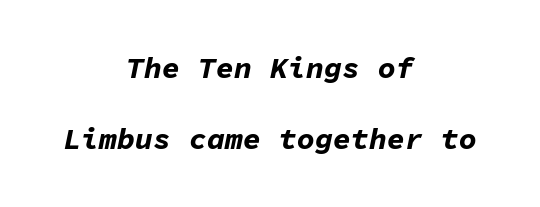
The image shows 30 px bold type, italic (leaning right), monospaced; set centered, loose line spacing (2.37x), normal letter spacing, not underlined; low stroke contrast and a medium x-height.
